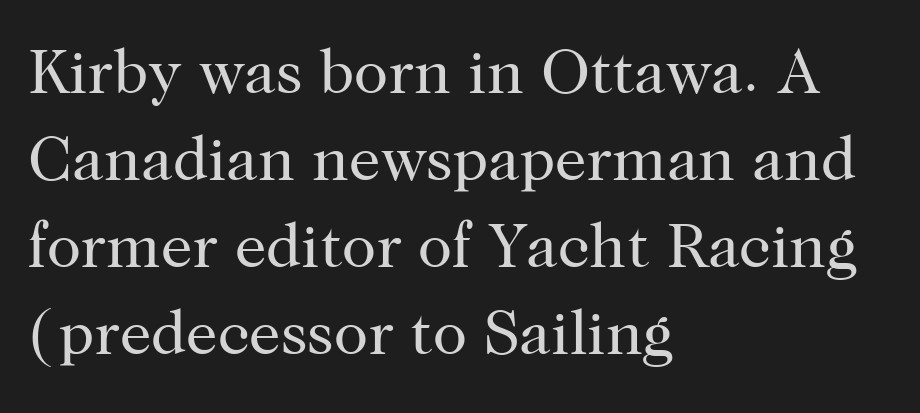
Q: Is the text bold? A: No.
Q: Is the text italic (slanted)? A: No, it is upright.
Q: Is the typeface a serif or a sans-serif typeface? A: Serif.
Q: Is the text underlined? A: No.
Q: How is the paragraph aligned? A: Left-aligned.
Q: Is the spacing between letters normal or unusually wide? A: Normal.
Q: Is the spacing between lines tight, normal or loose? A: Normal.
Q: Width (condensed, normal, or wide)? A: Normal.
Q: Stroke contrast? A: High.
Q: x-height? A: Medium.
Q: Monospaced? A: No.
